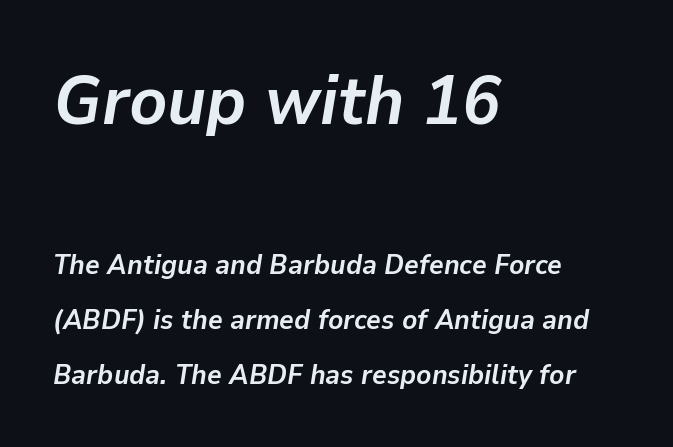
{"italic": "yes", "lean": "right", "slant_degrees": 9, "bold": "yes", "weight": "semibold", "width": "normal", "stroke_contrast": "low", "x_height": "medium", "monospaced": "no", "underline": "no", "align": "left", "line_spacing": "loose", "line_spacing_ratio": 1.95, "letter_spacing": "normal", "letter_spacing_em": 0.0, "larger_block": "first", "size_ratio": 2.5, "glyph_px": 70}
